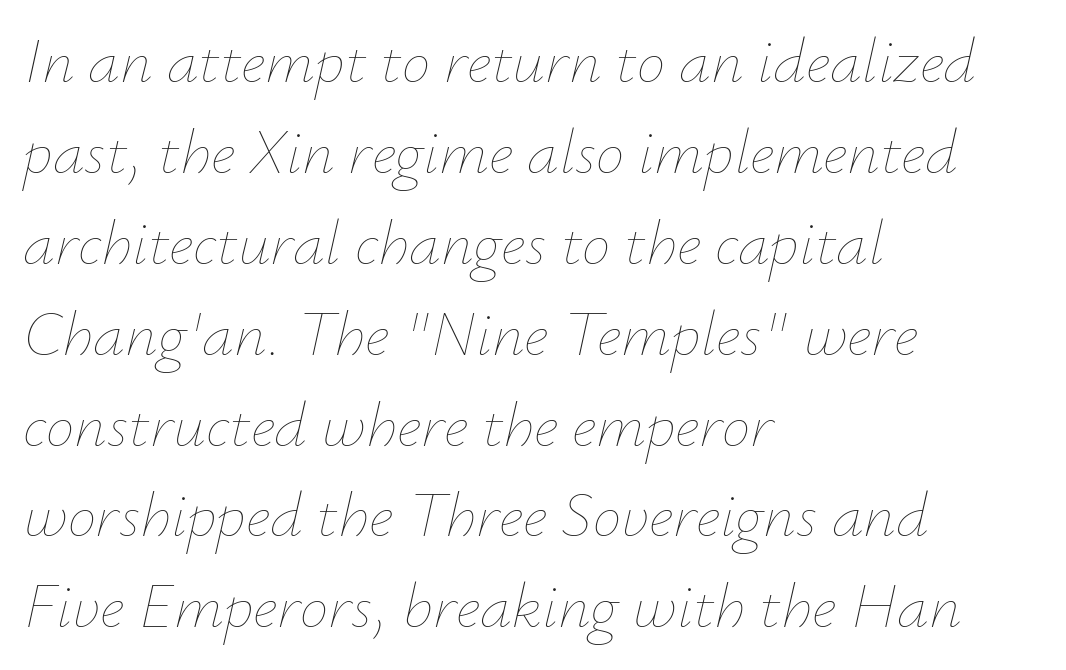
{"italic": "yes", "lean": "right", "slant_degrees": 12, "bold": "no", "weight": "thin", "width": "normal", "stroke_contrast": "low", "x_height": "small", "monospaced": "no", "underline": "no", "align": "left", "line_spacing": "normal", "line_spacing_ratio": 1.42, "letter_spacing": "normal", "letter_spacing_em": 0.0, "glyph_px": 64}
